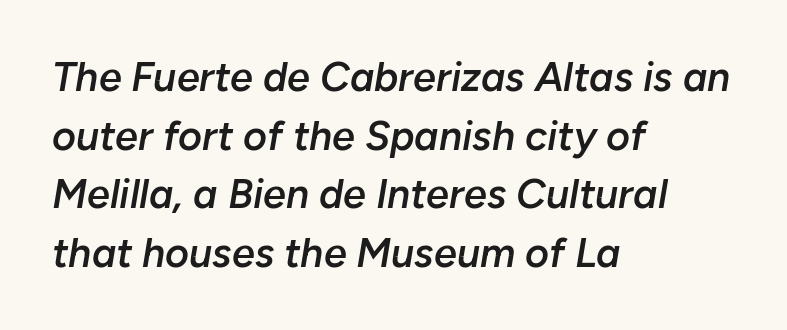
{"italic": "yes", "lean": "right", "slant_degrees": 10, "bold": "semi", "weight": "semibold", "width": "normal", "stroke_contrast": "low", "x_height": "medium", "monospaced": "no", "underline": "no", "align": "left", "line_spacing": "normal", "line_spacing_ratio": 1.43, "letter_spacing": "normal", "letter_spacing_em": 0.0, "glyph_px": 41}
